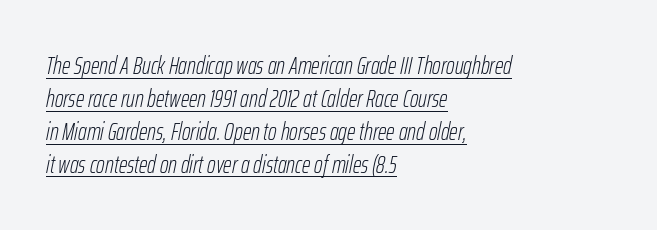
Q: Is the text bold? A: No.
Q: Is the text italic (slanted)? A: Yes, it leans right by about 12 degrees.
Q: Is the text underlined? A: Yes.
Q: How is the paragraph aligned? A: Left-aligned.
Q: Is the spacing between letters normal or unusually wide? A: Normal.
Q: Is the spacing between lines tight, normal or loose? A: Normal.
